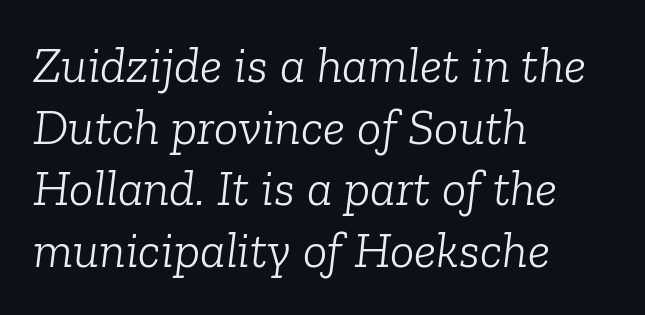
The image shows 51 px light serif type, italic (leaning right); set left-aligned, line spacing 1.21x, normal letter spacing, not underlined; low stroke contrast and a medium x-height.
